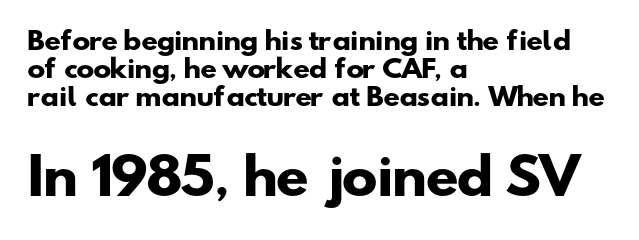
Chunky letters — that's bold for sure. Alignment: flush left. The characters display no serif detailing; their extremities are plain. Here the glyphs are tracked normally, forming tight word shapes. Here the designer chose a conventional face with non-uniform glyph widths. Lines of text with bare space underneath.
